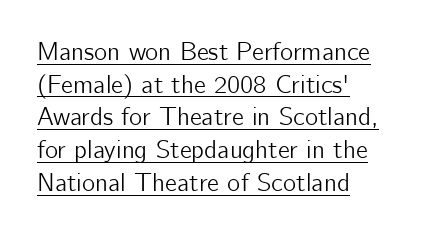
Q: Is the text italic (slanted)? A: No, it is upright.
Q: Is the text underlined? A: Yes.
Q: How is the paragraph aligned? A: Left-aligned.
Q: Is the spacing between letters normal or unusually wide? A: Normal.
Q: Is the spacing between lines tight, normal or loose? A: Normal.
